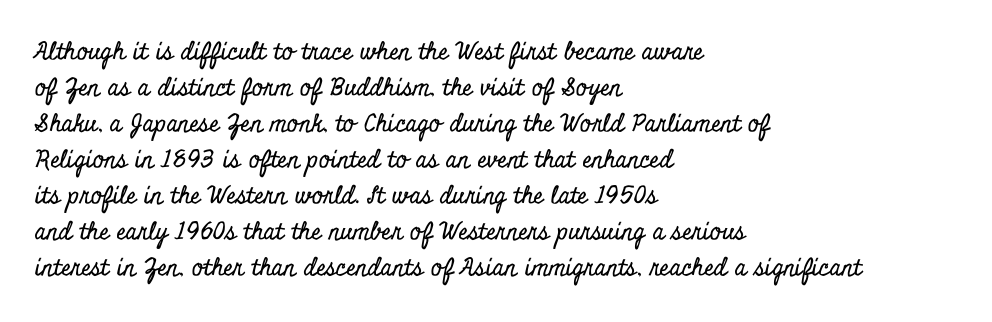
Whoever set this chose a conventional vertical rhythm. The line texture is even and compact thanks to regular tracking. Each row of text sits above clean, open space.
